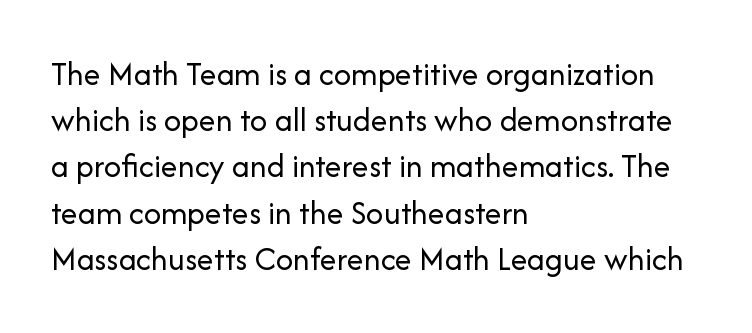
{"serif": "no", "italic": "no", "bold": "no", "weight": "regular", "width": "normal", "stroke_contrast": "low", "x_height": "medium", "monospaced": "no", "underline": "no", "align": "left", "line_spacing": "normal", "line_spacing_ratio": 1.36, "letter_spacing": "normal", "letter_spacing_em": 0.0, "glyph_px": 34}
